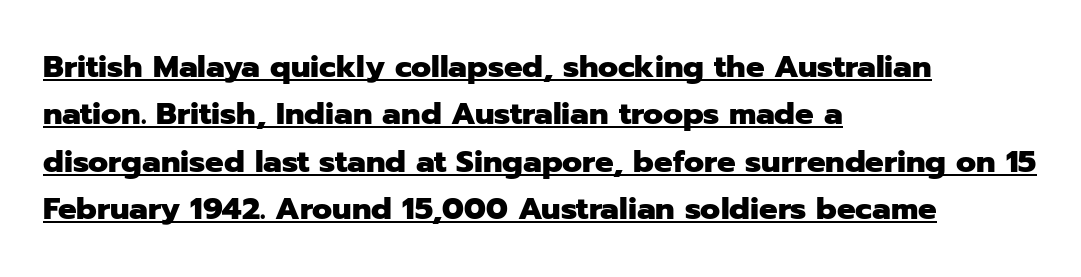
{"serif": "no", "italic": "no", "bold": "yes", "weight": "heavy", "width": "normal", "stroke_contrast": "low", "x_height": "medium", "monospaced": "no", "underline": "yes", "align": "left", "line_spacing": "normal", "line_spacing_ratio": 1.53, "letter_spacing": "normal", "letter_spacing_em": 0.0, "glyph_px": 31}
